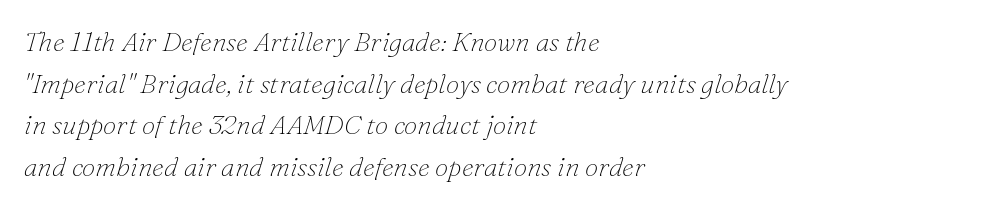
The image shows 27 px text type, italic (leaning right); set left-aligned, normal line spacing (1.54x), normal letter spacing, not underlined.
